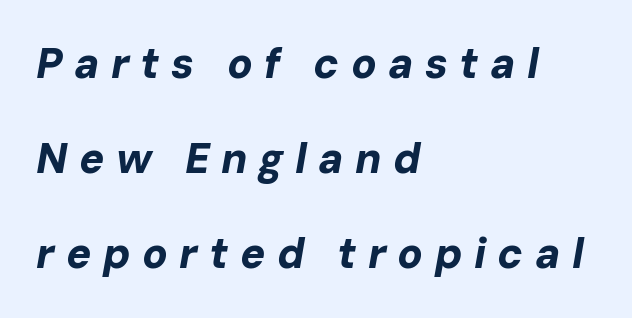
Honestly, the rows look like they've been pulled way apart. Every letter is thick-stroked: bold, no question. Character widths vary here, with narrow letters taking less room than wide ones. Short and long lines alike share a common starting point at left. In terms of posture, this sample is oblique. Each word looks stretched out because of the extra space between its letters.
